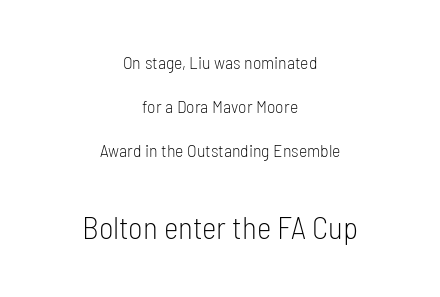
Is there any slant? The stems are plumb. Any mark beneath the type? The region is blank. Is the type heavy? It reads as light-to-regular instead. In terms of letterspacing, this is plain default setting. In CSS terms this would be text-align: center.
